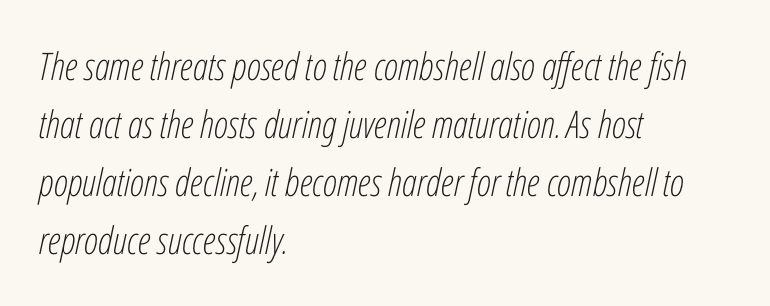
The image shows 38 px light, condensed type, italic (leaning right); set left-aligned, normal line spacing (1.53x), normal letter spacing, not underlined; low stroke contrast and a medium x-height.
